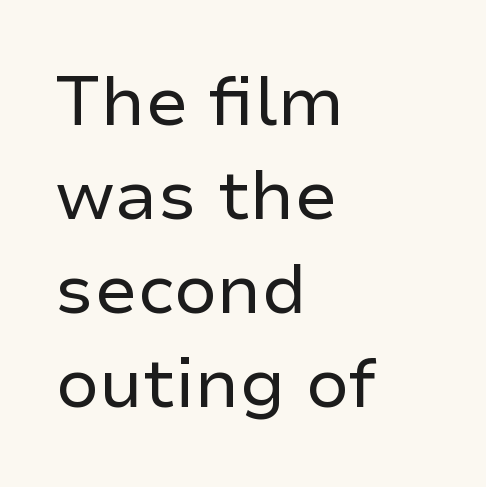
Q: Is the text bold? A: No.
Q: Is the text italic (slanted)? A: No, it is upright.
Q: Is the typeface a serif or a sans-serif typeface? A: Sans-serif.
Q: Is the text underlined? A: No.
Q: How is the paragraph aligned? A: Left-aligned.
Q: Is the spacing between letters normal or unusually wide? A: Normal.
Q: Is the spacing between lines tight, normal or loose? A: Normal.
Q: Width (condensed, normal, or wide)? A: Normal.
Q: Stroke contrast? A: Low.
Q: x-height? A: Medium.
Q: Monospaced? A: No.
